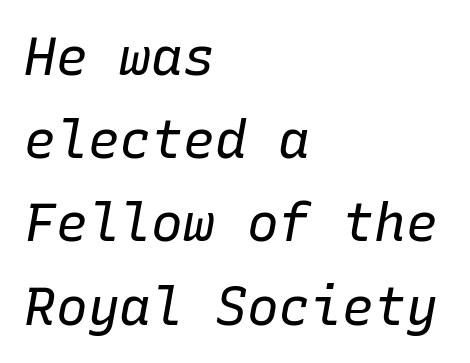
The image shows 53 px regular-weight type, italic (leaning right), monospaced; set left-aligned, normal line spacing (1.57x), normal letter spacing, not underlined; low stroke contrast and a medium x-height.
